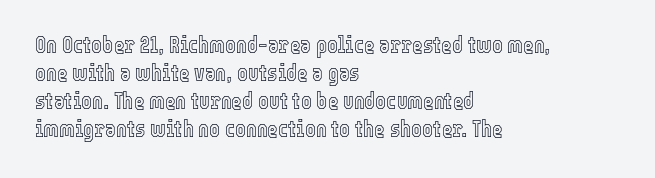
The image shows 23 px text type, upright; set left-aligned, line spacing 1.22x, normal letter spacing, not underlined.
